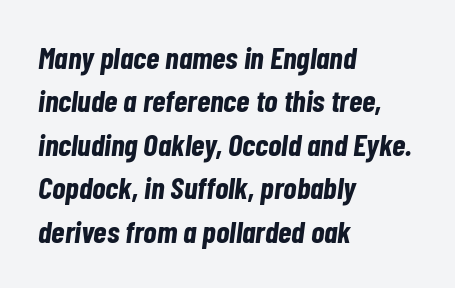
You'd pick this weight for a headline — it's a proper bold. Lines of text with bare space underneath. Standard letterfit; no display-style spreading of the glyphs. Evenly set lines give the paragraph a standard silhouette. The letters advance in unequal steps, a hallmark of proportional type. Notice how the stems are inclined rather than vertical — that's the hallmark of italics.
